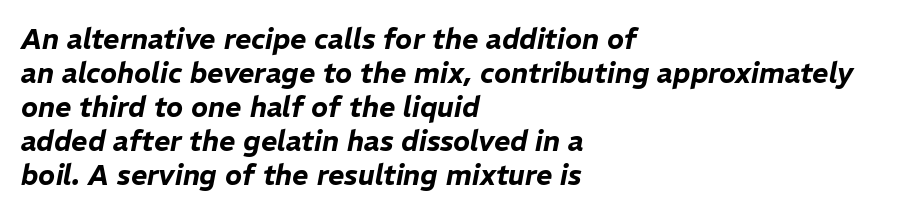
Descender tails drop into unmarked territory. The face used here is proportionally spaced, like ordinary book or web type. These lines were composed using italics. The typesetter chose a ragged-right arrangement here.
